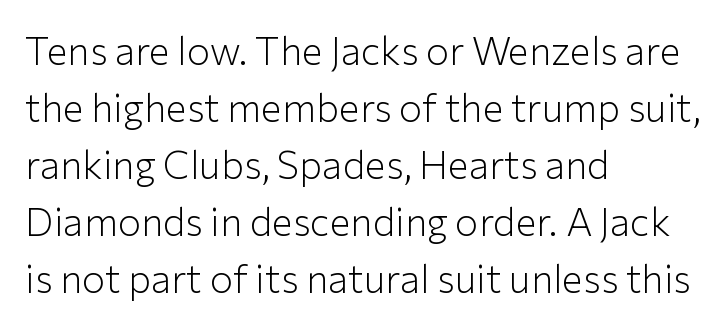
{"serif": "no", "italic": "no", "bold": "no", "weight": "light", "width": "normal", "stroke_contrast": "low", "x_height": "medium", "monospaced": "no", "underline": "no", "align": "left", "line_spacing": "normal", "line_spacing_ratio": 1.46, "letter_spacing": "normal", "letter_spacing_em": 0.0, "glyph_px": 39}
